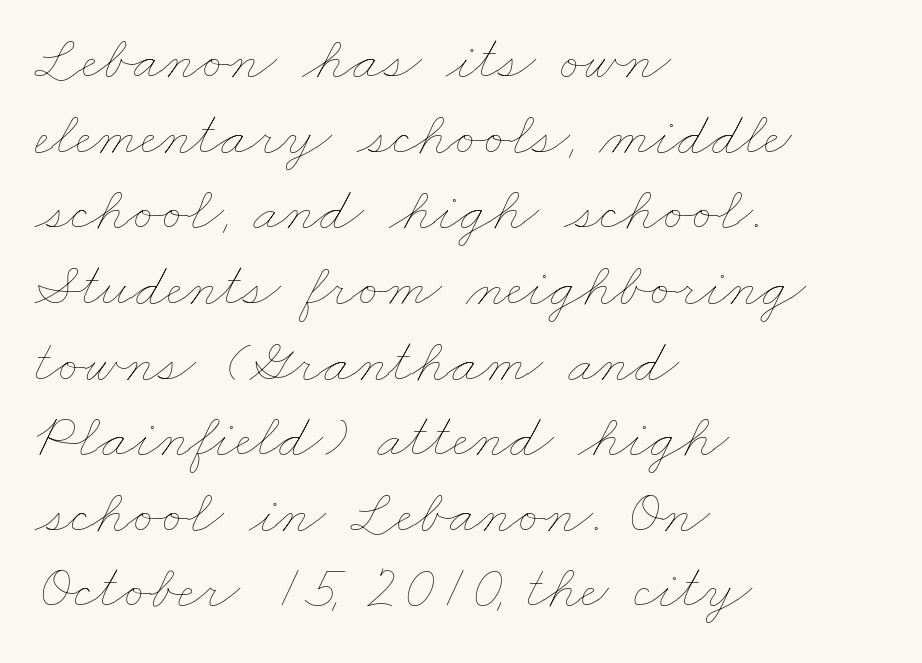
Q: Is the text bold? A: No.
Q: Is the text underlined? A: No.
Q: How is the paragraph aligned? A: Left-aligned.
Q: Is the spacing between letters normal or unusually wide? A: Normal.
Q: Width (condensed, normal, or wide)? A: Wide.
Q: Stroke contrast? A: Low.
Q: x-height? A: Small.
Q: Monospaced? A: No.
